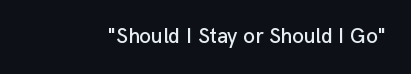
Q: Is the text italic (slanted)? A: No, it is upright.
Q: Is the text underlined? A: No.
Q: Is the spacing between letters normal or unusually wide? A: Normal.
